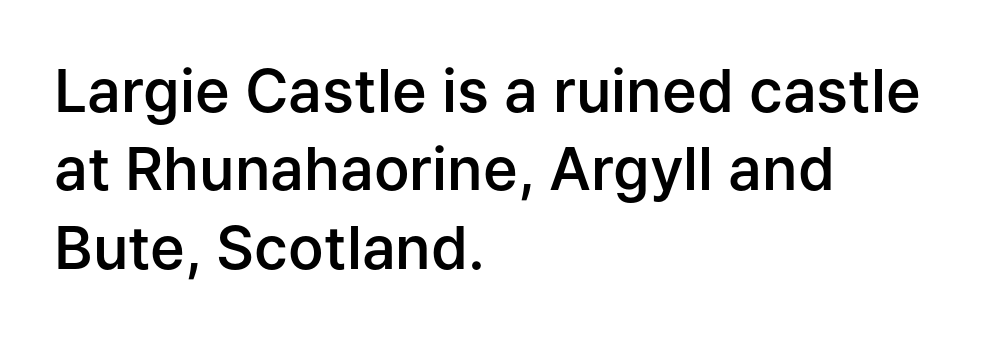
Plain, unruled lines of type. The ragged edge is on the right, which tells us the setting is flush left. Think of a printed novel: that variable character pitch is what you see here. If you measured baseline to baseline, you'd find a middling distance.
